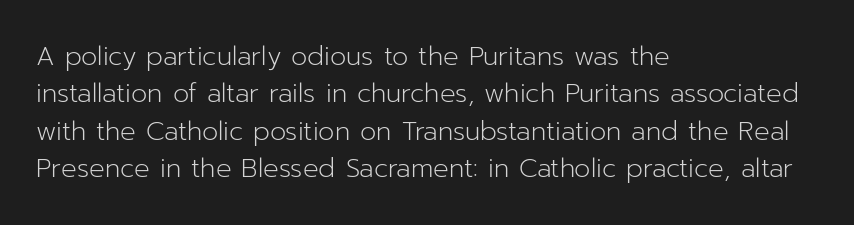
Is the letter spacing exaggerated? No — it looks like the ordinary default. This block has exactly the height ordinary leading produces. This is the regular roman posture of the typeface. Weight: not bold — regular or lighter.
